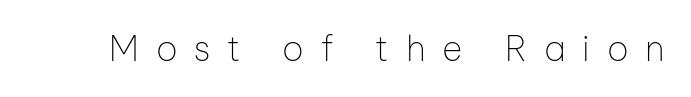
Q: Is the text bold? A: No.
Q: Is the text italic (slanted)? A: No, it is upright.
Q: Is the typeface a serif or a sans-serif typeface? A: Sans-serif.
Q: Is the text underlined? A: No.
Q: Is the spacing between letters normal or unusually wide? A: Unusually wide.
Q: Width (condensed, normal, or wide)? A: Normal.
Q: Stroke contrast? A: Low.
Q: x-height? A: Medium.
Q: Monospaced? A: No.
